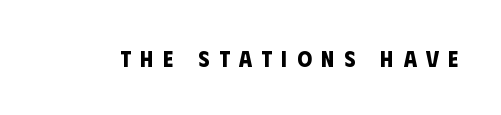
Q: Is the text bold? A: Yes.
Q: Is the text underlined? A: No.
Q: Is the spacing between letters normal or unusually wide? A: Unusually wide.
